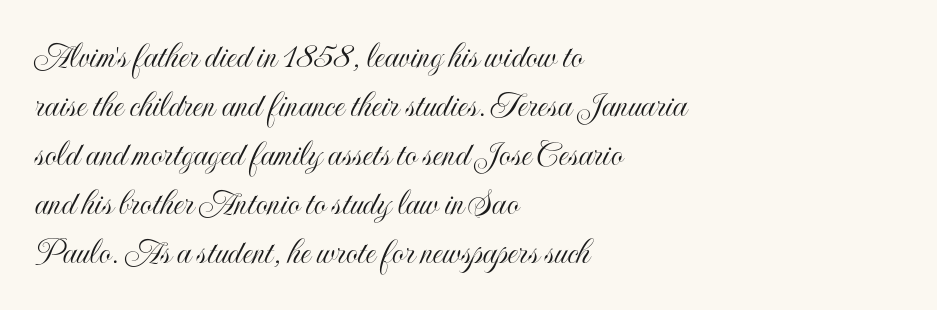
{"width": "condensed", "x_height": "small", "monospaced": "no", "underline": "no", "align": "left", "line_spacing": "normal", "line_spacing_ratio": 1.29, "letter_spacing": "normal", "letter_spacing_em": 0.0, "glyph_px": 38}
